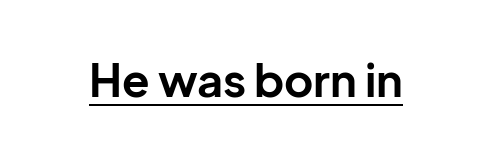
Q: Is the text bold? A: Yes.
Q: Is the text italic (slanted)? A: No, it is upright.
Q: Is the typeface a serif or a sans-serif typeface? A: Sans-serif.
Q: Is the text underlined? A: Yes.
Q: Is the spacing between letters normal or unusually wide? A: Normal.
Q: Width (condensed, normal, or wide)? A: Normal.
Q: Stroke contrast? A: Low.
Q: x-height? A: Medium.
Q: Monospaced? A: No.
